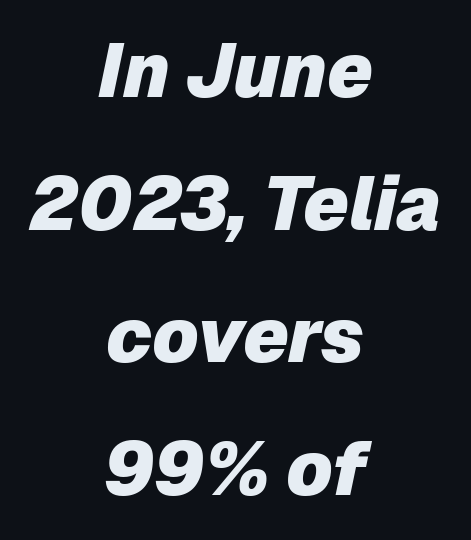
Clear beneath every line of the passage. Honestly, the letter spacing is just normal — you wouldn't notice it. Think of a printed novel: that variable character pitch is what you see here. You'd pick this weight for a headline — it's a proper bold. Rendered with sloped, italic letterforms.
